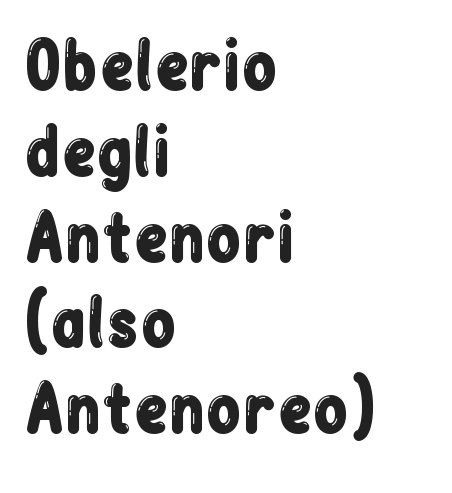
These lines stack with their left ends in a neat column. The lettering stays uniformly vertical, giving the passage a roman look. Unlike a traditional serif, this face leaves its strokes unadorned. Tracking here is standard; glyphs follow each other at the usual distance. Think of a printed novel: that variable character pitch is what you see here. Unmarked baselines from the first word to the last.
